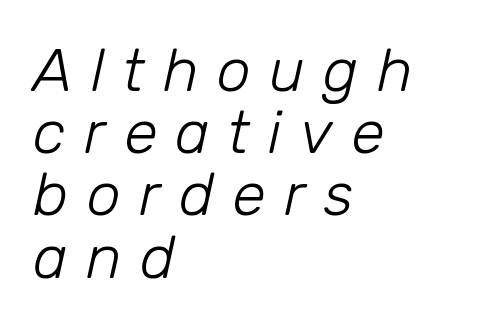
Q: Is the text bold? A: No.
Q: Is the text italic (slanted)? A: Yes, it leans right by about 12 degrees.
Q: Is the text underlined? A: No.
Q: How is the paragraph aligned? A: Left-aligned.
Q: Is the spacing between letters normal or unusually wide? A: Unusually wide.
Q: Is the spacing between lines tight, normal or loose? A: Tight.
Q: Width (condensed, normal, or wide)? A: Normal.
Q: Stroke contrast? A: Low.
Q: x-height? A: Medium.
Q: Monospaced? A: No.
